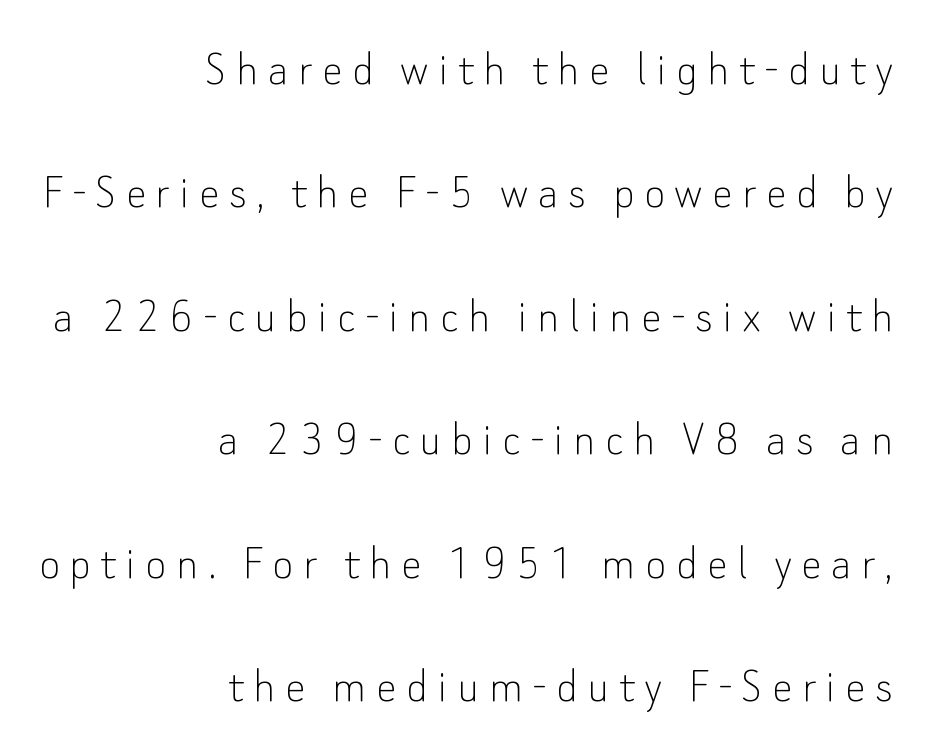
{"serif": "no", "italic": "no", "bold": "no", "weight": "thin", "width": "normal", "stroke_contrast": "low", "x_height": "small", "monospaced": "no", "underline": "no", "align": "right", "line_spacing": "loose", "line_spacing_ratio": 2.42, "glyph_px": 51}
